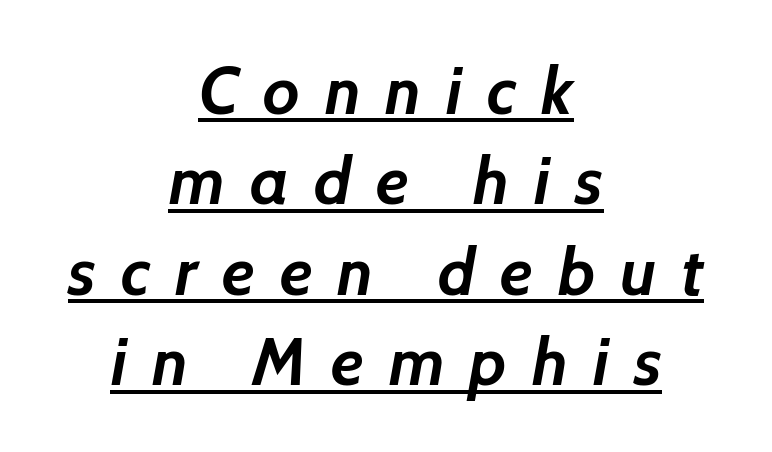
{"serif": "no", "bold": "yes", "weight": "semibold", "width": "normal", "stroke_contrast": "low", "x_height": "medium", "monospaced": "no", "underline": "yes", "align": "center", "line_spacing": "normal", "line_spacing_ratio": 1.35, "letter_spacing": "wide", "letter_spacing_em": 0.37, "glyph_px": 67}
